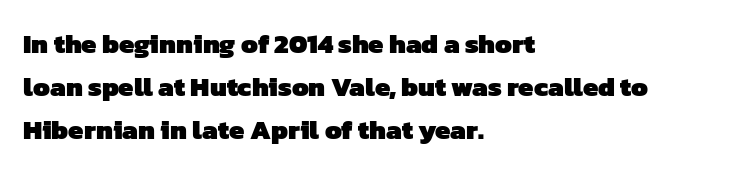
{"bold": "yes", "underline": "no", "align": "left", "line_spacing": "normal", "line_spacing_ratio": 1.59, "letter_spacing": "normal", "letter_spacing_em": 0.0, "glyph_px": 27}
